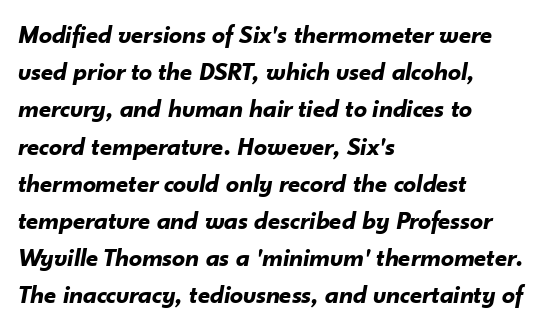
The image shows 26 px bold type, italic (leaning right); set left-aligned, normal line spacing (1.43x), normal letter spacing, not underlined.
